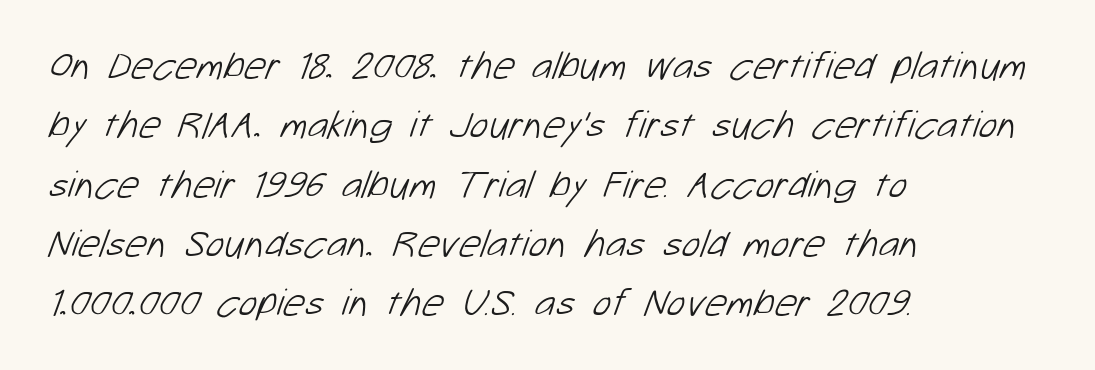
The image shows 39 px light sans-serif type; set left-aligned, normal line spacing (1.52x), normal letter spacing, not underlined; low stroke contrast and a medium x-height.
